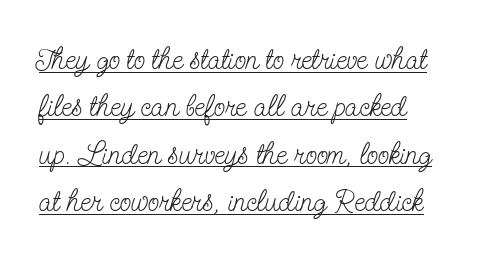
The image shows 30 px light, condensed serif type; set normal line spacing (1.58x), normal letter spacing, underlined; low stroke contrast and a small x-height.
